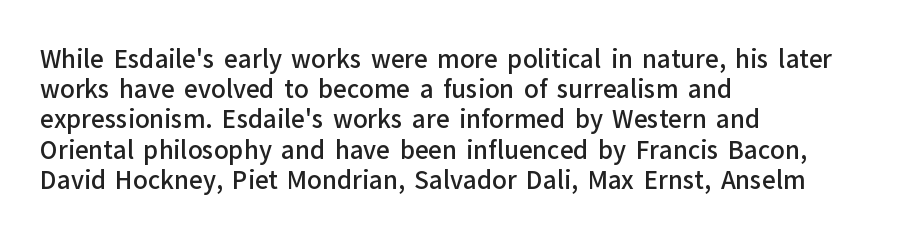
These lines are set flush left with a ragged right edge. Reading down the column, the eye jumps a familiar distance to each next line. The face used here is a semibold: visibly heavier than regular, lighter than bold. The specimen omits any rule beneath the text block's lines. Spacing between characters is what you'd get straight out of the box.
